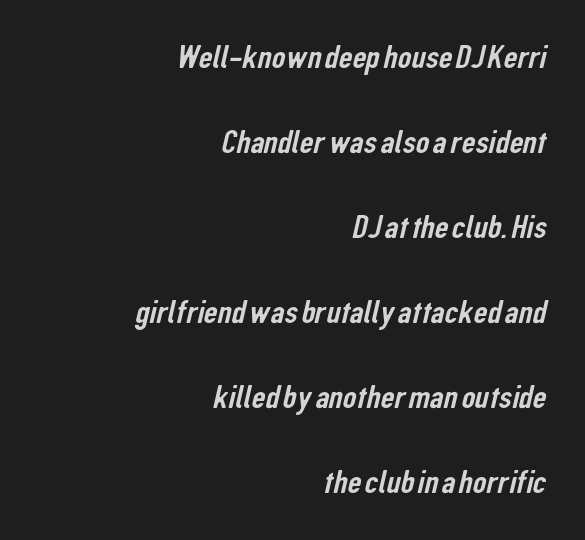
The image shows 34 px condensed sans-serif type; set right-aligned, loose line spacing (2.5x), normal letter spacing, not underlined; low stroke contrast and a medium x-height.
